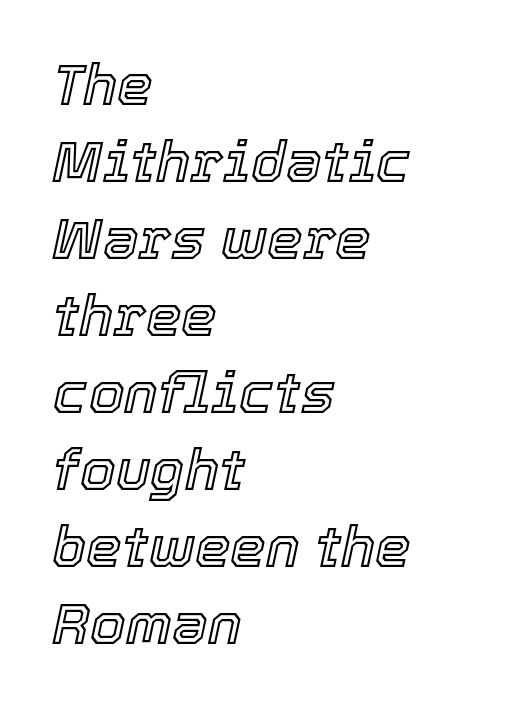
Q: Is the text italic (slanted)? A: Yes, it leans right by about 12 degrees.
Q: Is the text underlined? A: No.
Q: How is the paragraph aligned? A: Left-aligned.
Q: Is the spacing between letters normal or unusually wide? A: Normal.
Q: Is the spacing between lines tight, normal or loose? A: Normal.
Q: Width (condensed, normal, or wide)? A: Normal.
Q: x-height? A: Medium.
Q: Monospaced? A: No.
